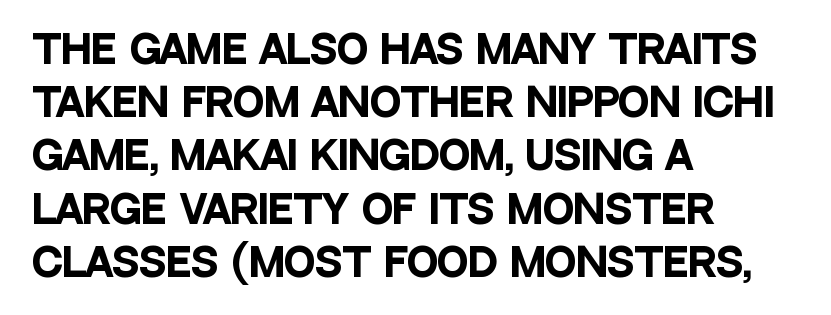
{"serif": "no", "italic": "no", "bold": "yes", "weight": "heavy", "width": "condensed", "stroke_contrast": "low", "x_height": "large", "monospaced": "no", "underline": "no", "align": "left", "line_spacing": "normal", "line_spacing_ratio": 1.4, "letter_spacing": "normal", "letter_spacing_em": 0.0, "glyph_px": 38}
